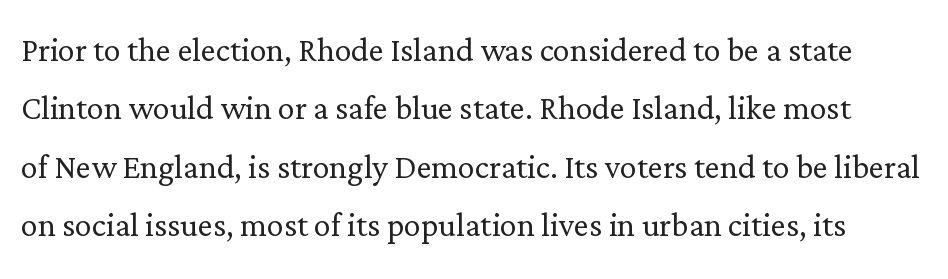
{"serif": "yes", "italic": "no", "bold": "no", "weight": "light", "width": "normal", "stroke_contrast": "low", "x_height": "medium", "monospaced": "no", "underline": "no", "line_spacing": "normal", "line_spacing_ratio": 1.39, "letter_spacing": "normal", "letter_spacing_em": 0.0, "glyph_px": 42}
